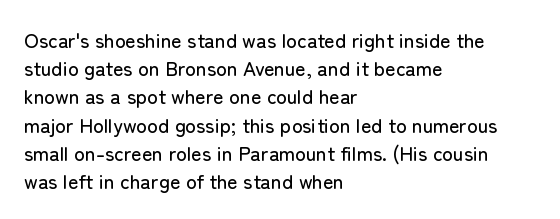
Quick note: interline space is typical. Layout note: lines flush left. The tracking reads as untouched default to a designer's eye. The passage shown is not underscored anywhere. The type sits square on the baseline with zero lean.
